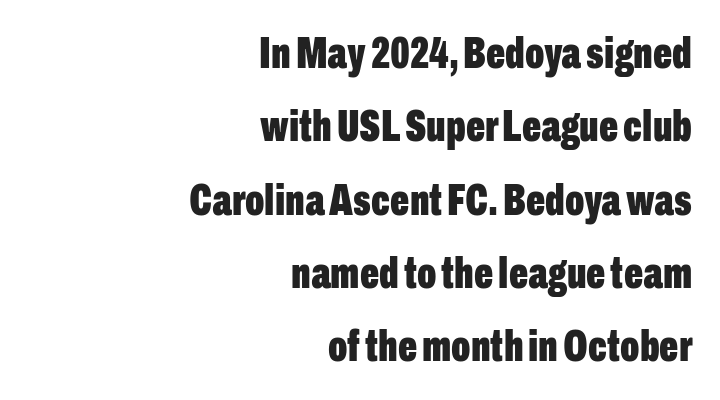
{"serif": "no", "italic": "no", "bold": "yes", "weight": "bold", "width": "condensed", "stroke_contrast": "low", "x_height": "medium", "monospaced": "no", "underline": "no", "align": "right", "line_spacing": "normal", "line_spacing_ratio": 1.63, "letter_spacing": "normal", "letter_spacing_em": 0.0, "glyph_px": 45}
